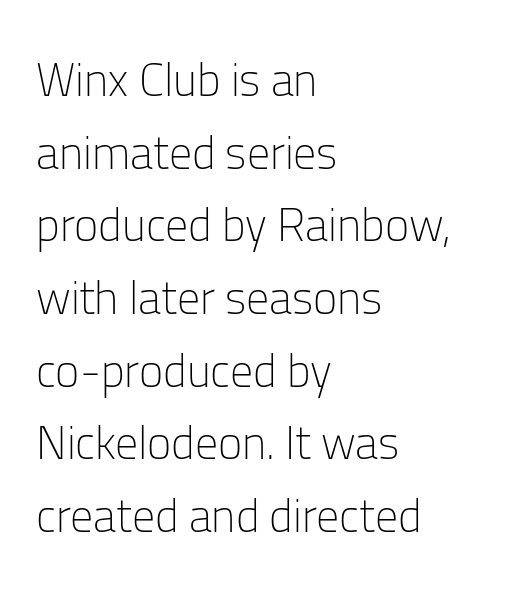
{"serif": "no", "italic": "no", "bold": "no", "weight": "light", "width": "normal", "stroke_contrast": "low", "x_height": "medium", "monospaced": "no", "underline": "no", "align": "left", "line_spacing": "normal", "line_spacing_ratio": 1.58, "letter_spacing": "normal", "letter_spacing_em": 0.0, "glyph_px": 46}
